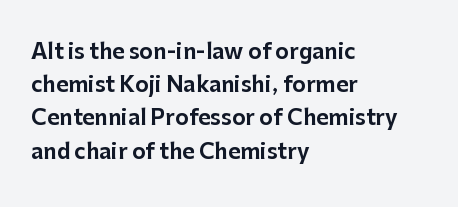
Q: Is the text italic (slanted)? A: No, it is upright.
Q: Is the text underlined? A: No.
Q: How is the paragraph aligned? A: Left-aligned.
Q: Is the spacing between letters normal or unusually wide? A: Normal.
Q: Is the spacing between lines tight, normal or loose? A: Normal.
